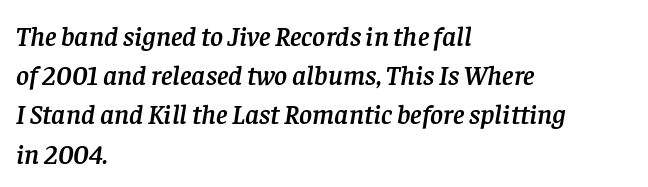
Has an underline been added? It has not. Classification — serif. This rendering uses left alignment, leaving the right contour irregular. The letters sit at their default tracking, neither squeezed nor spread.
